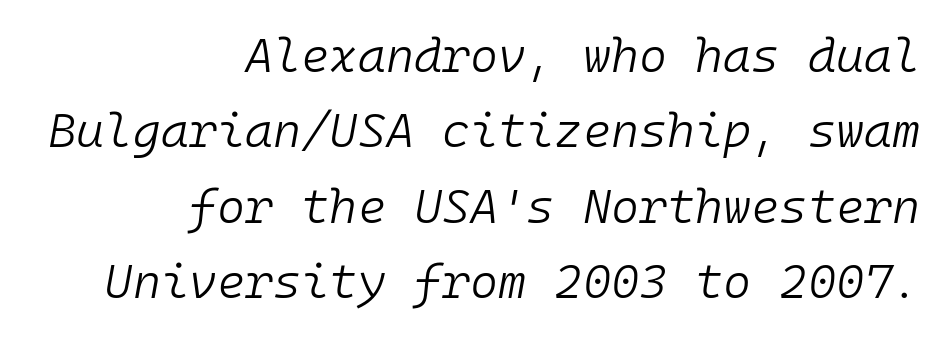
Every character here occupies the same horizontal width, giving the sample a typewriter-like rhythm. Where is the straight margin? On the right. On a weight scale, this lands at 450 or below. Quick note: italic. The face used here is rendered with its standard letterfit. The space beneath each line is pristine and unruled.
